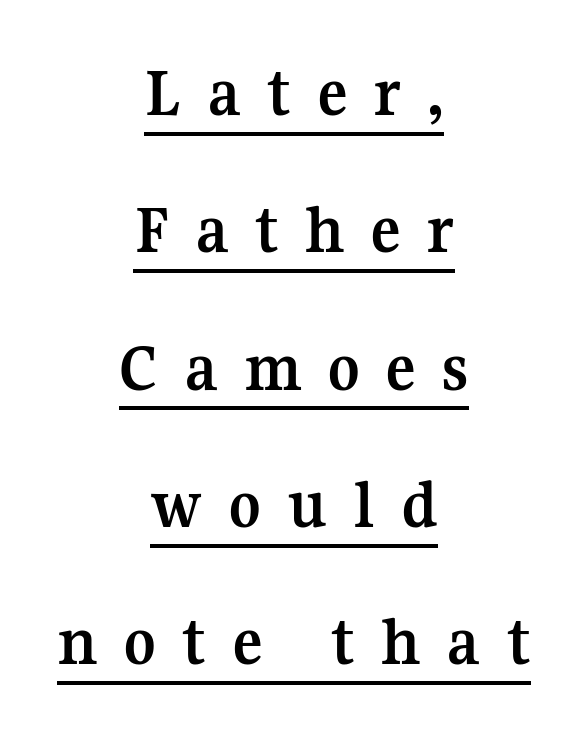
Q: Is the text bold? A: Yes.
Q: Is the text italic (slanted)? A: No, it is upright.
Q: Is the typeface a serif or a sans-serif typeface? A: Serif.
Q: Is the text underlined? A: Yes.
Q: How is the paragraph aligned? A: Centered.
Q: Is the spacing between letters normal or unusually wide? A: Unusually wide.
Q: Is the spacing between lines tight, normal or loose? A: Loose.
Q: Width (condensed, normal, or wide)? A: Normal.
Q: Stroke contrast? A: Medium.
Q: x-height? A: Medium.
Q: Monospaced? A: No.
